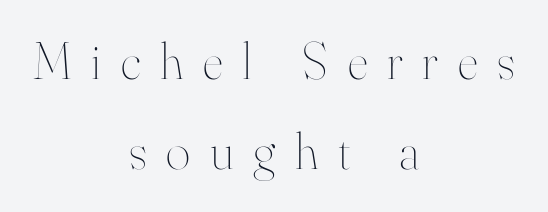
The image shows 52 px thin type, upright; set centered, line spacing 1.74x, unusually wide letter spacing (+0.38 em), not underlined; high stroke contrast and a small x-height.
